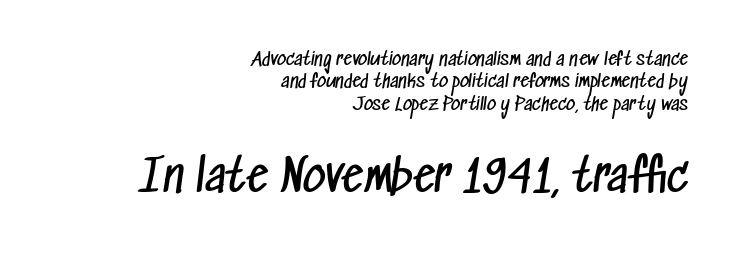
Q: Is the text bold? A: No.
Q: Is the typeface a serif or a sans-serif typeface? A: Sans-serif.
Q: Is the text underlined? A: No.
Q: How is the paragraph aligned? A: Right-aligned.
Q: Is the spacing between letters normal or unusually wide? A: Normal.
Q: Which block of text is set in a larger size, the first (top) or the second (bottom)? A: The second (bottom) one.
Q: Width (condensed, normal, or wide)? A: Condensed.
Q: Stroke contrast? A: Low.
Q: x-height? A: Medium.
Q: Monospaced? A: No.
